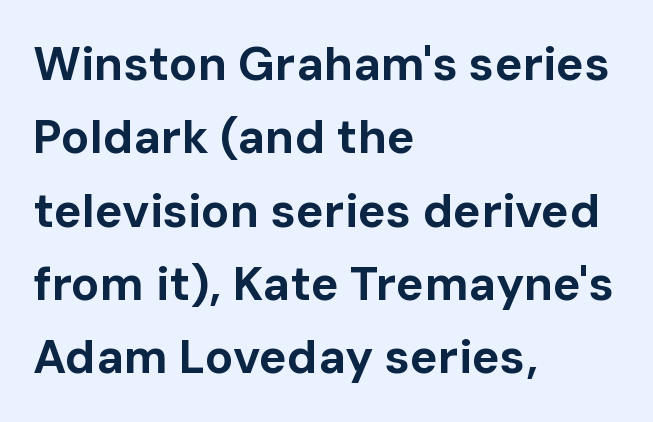
{"serif": "no", "italic": "no", "bold": "yes", "weight": "bold", "width": "normal", "stroke_contrast": "low", "x_height": "medium", "monospaced": "no", "underline": "no", "align": "left", "line_spacing": "normal", "line_spacing_ratio": 1.56, "letter_spacing": "normal", "letter_spacing_em": 0.0, "glyph_px": 47}
